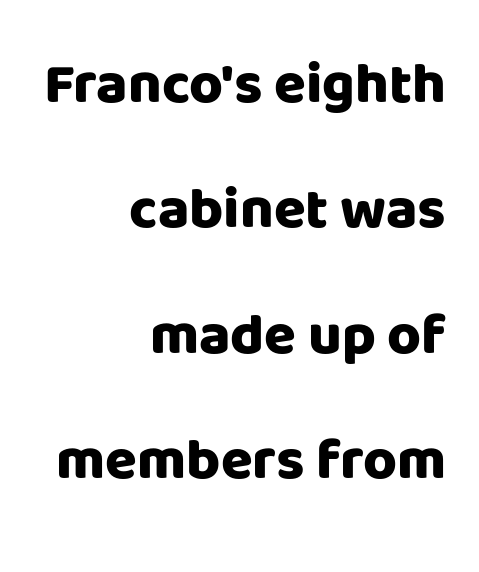
{"serif": "no", "italic": "no", "bold": "yes", "weight": "heavy", "width": "normal", "stroke_contrast": "low", "x_height": "large", "monospaced": "no", "underline": "no", "align": "right", "line_spacing": "loose", "line_spacing_ratio": 2.16, "letter_spacing": "normal", "letter_spacing_em": 0.0, "glyph_px": 58}
